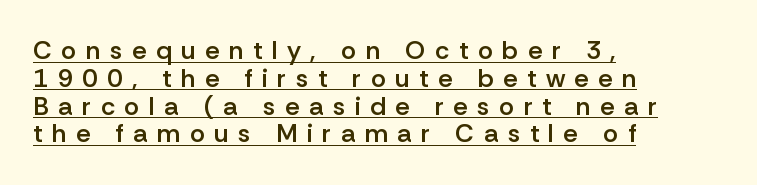
{"italic": "no", "bold": "semi", "underline": "yes", "align": "left", "line_spacing": "tight", "line_spacing_ratio": 1.07, "letter_spacing": "wide", "letter_spacing_em": 0.36, "glyph_px": 26}
